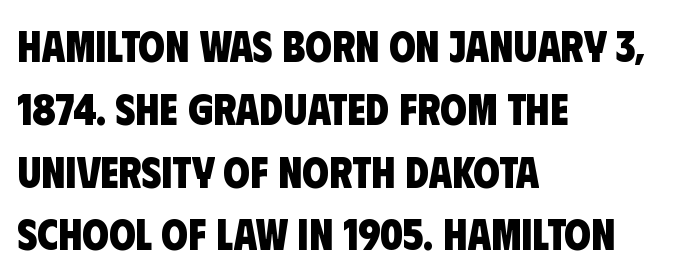
A dark, heavy texture on the line: the type is bold. These lines are rendered in a variable-pitch font. Stroke terminals: plain, sans-serif. A classic flush-left, rag-right setting is used for this passage.
